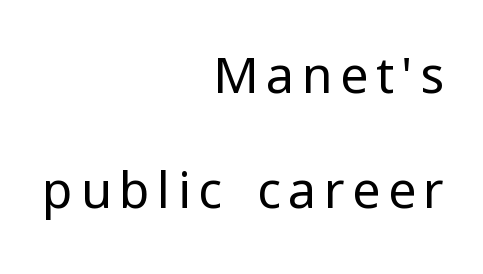
Q: Is the text bold? A: No.
Q: Is the text italic (slanted)? A: No, it is upright.
Q: Is the typeface a serif or a sans-serif typeface? A: Sans-serif.
Q: Is the text underlined? A: No.
Q: How is the paragraph aligned? A: Right-aligned.
Q: Is the spacing between lines tight, normal or loose? A: Loose.
Q: Width (condensed, normal, or wide)? A: Normal.
Q: Stroke contrast? A: Low.
Q: x-height? A: Medium.
Q: Monospaced? A: No.
